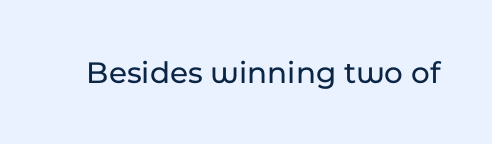
Q: Is the text italic (slanted)? A: No, it is upright.
Q: Is the typeface a serif or a sans-serif typeface? A: Sans-serif.
Q: Is the text underlined? A: No.
Q: Is the spacing between letters normal or unusually wide? A: Normal.
Q: Width (condensed, normal, or wide)? A: Normal.
Q: Stroke contrast? A: Low.
Q: x-height? A: Medium.
Q: Monospaced? A: No.
